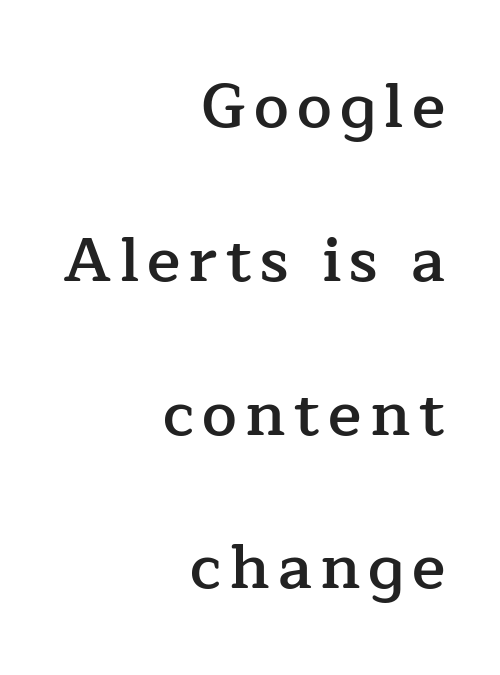
Notice the wide empty band between every row — that's loose leading. Underline: absent. The rag falls on the left side of this text block. These words are printed semibold, heavier than regular yet not bold. Vertical strokes here are truly vertical. Character widths vary here, with narrow letters taking less room than wide ones.
